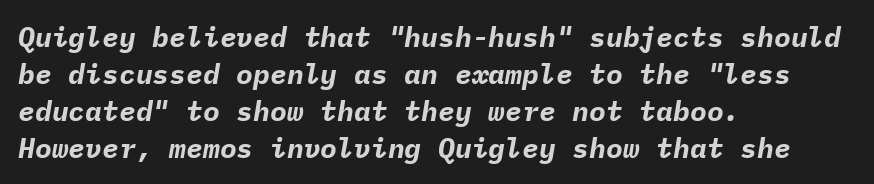
Every row of glyphs begins at an identical x-position on the left. In terms of leading, this rendering sits right in the middle. Think of a typewriter: that constant character pitch is what you see here. Words appear dense and cohesive because spacing is normal. Quick note: underline off.
